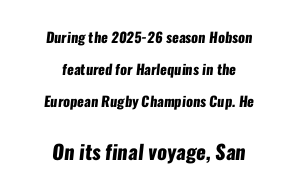
The image shows 20 px bold type; set centered, loose line spacing (2.27x), normal letter spacing, not underlined; the second (bottom) block is 1.43x larger.
